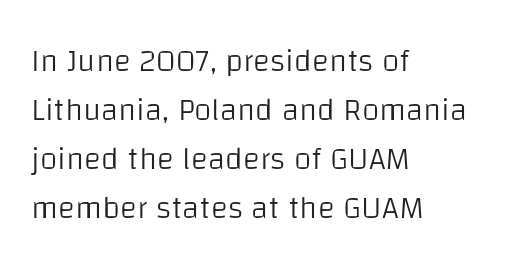
{"serif": "no", "italic": "no", "bold": "no", "weight": "light", "width": "normal", "stroke_contrast": "low", "x_height": "large", "monospaced": "no", "underline": "no", "align": "left", "line_spacing": "normal", "line_spacing_ratio": 1.53, "letter_spacing": "normal", "letter_spacing_em": 0.0, "glyph_px": 32}
